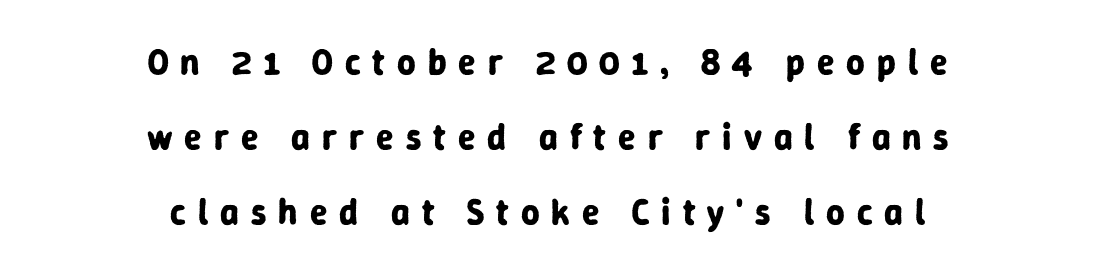
Q: Is the text bold? A: Yes.
Q: Is the text italic (slanted)? A: No, it is upright.
Q: Is the typeface a serif or a sans-serif typeface? A: Sans-serif.
Q: Is the text underlined? A: No.
Q: How is the paragraph aligned? A: Centered.
Q: Is the spacing between letters normal or unusually wide? A: Unusually wide.
Q: Is the spacing between lines tight, normal or loose? A: Loose.
Q: Width (condensed, normal, or wide)? A: Normal.
Q: Stroke contrast? A: Low.
Q: x-height? A: Medium.
Q: Monospaced? A: No.
